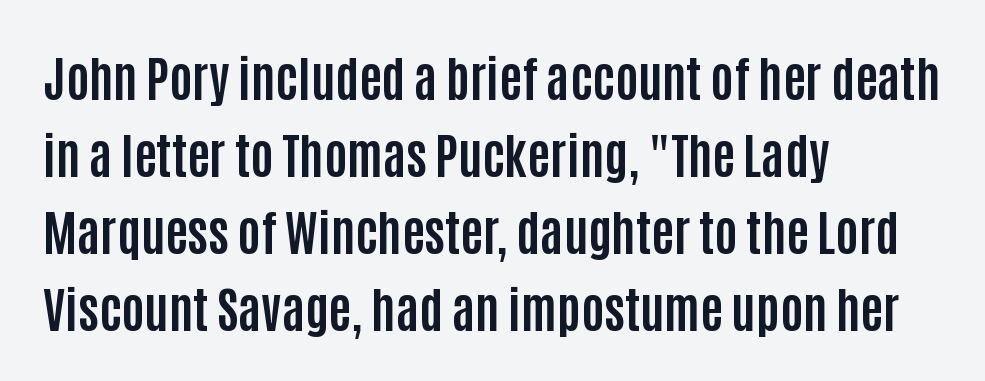
{"serif": "no", "italic": "no", "bold": "yes", "weight": "bold", "width": "condensed", "stroke_contrast": "low", "x_height": "large", "monospaced": "no", "underline": "no", "align": "left", "line_spacing": "normal", "line_spacing_ratio": 1.57, "letter_spacing": "normal", "letter_spacing_em": 0.0, "glyph_px": 49}
